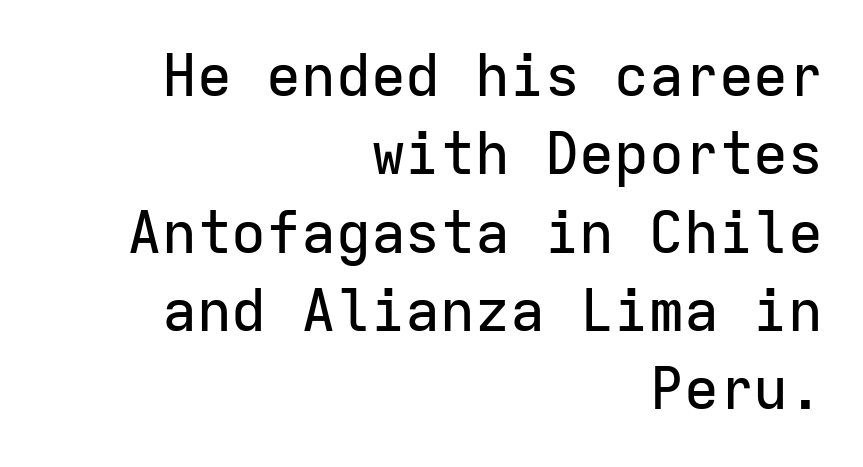
This rendering leaves character spacing at its baseline value. The words here are not underlined. Looks like terminal output: every glyph gets an equal slot. Posture: upright roman. Visually the block forms a straight wall on the right and a jagged coastline on the left. The passage shown is typeset with a sans-serif family.
